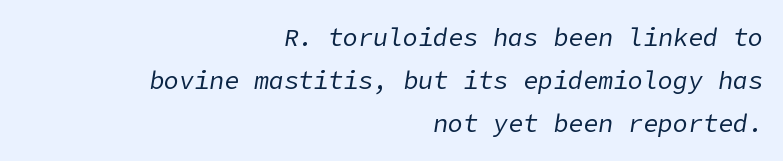
{"italic": "yes", "lean": "right", "slant_degrees": 9, "bold": "no", "underline": "no", "align": "right", "line_spacing_ratio": 1.73, "letter_spacing": "normal", "letter_spacing_em": 0.0, "glyph_px": 25}
